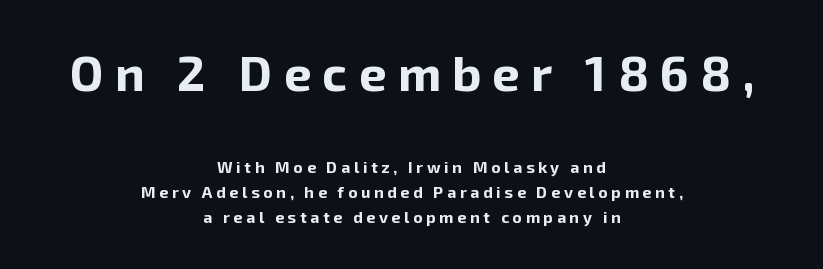
{"serif": "no", "italic": "no", "bold": "yes", "weight": "bold", "width": "normal", "stroke_contrast": "low", "x_height": "medium", "monospaced": "no", "underline": "no", "align": "center", "line_spacing": "normal", "line_spacing_ratio": 1.55, "letter_spacing": "wide", "letter_spacing_em": 0.23, "larger_block": "first", "size_ratio": 3.06, "glyph_px": 49}
